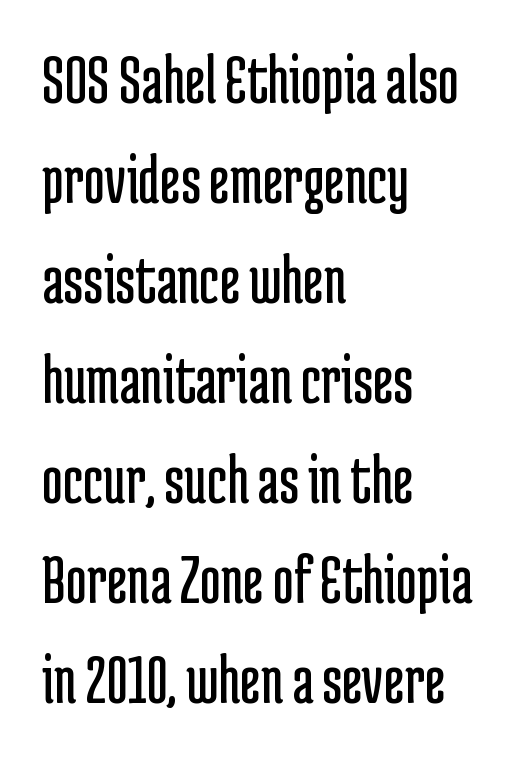
Type style note: lacks serifs. The lines sit at an ordinary, default distance from one another. The paragraph shown leans on its left margin. The lettering holds an erect, upright posture throughout.
